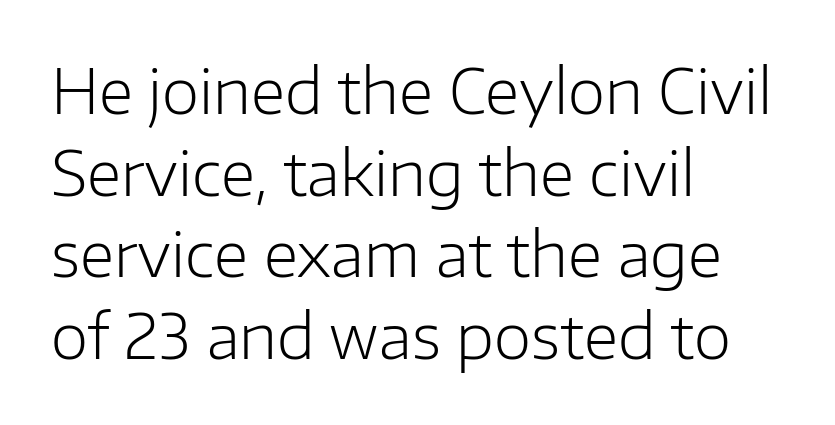
The image shows 61 px light sans-serif type, upright; set left-aligned, normal line spacing (1.34x), normal letter spacing, not underlined; low stroke contrast and a medium x-height.
